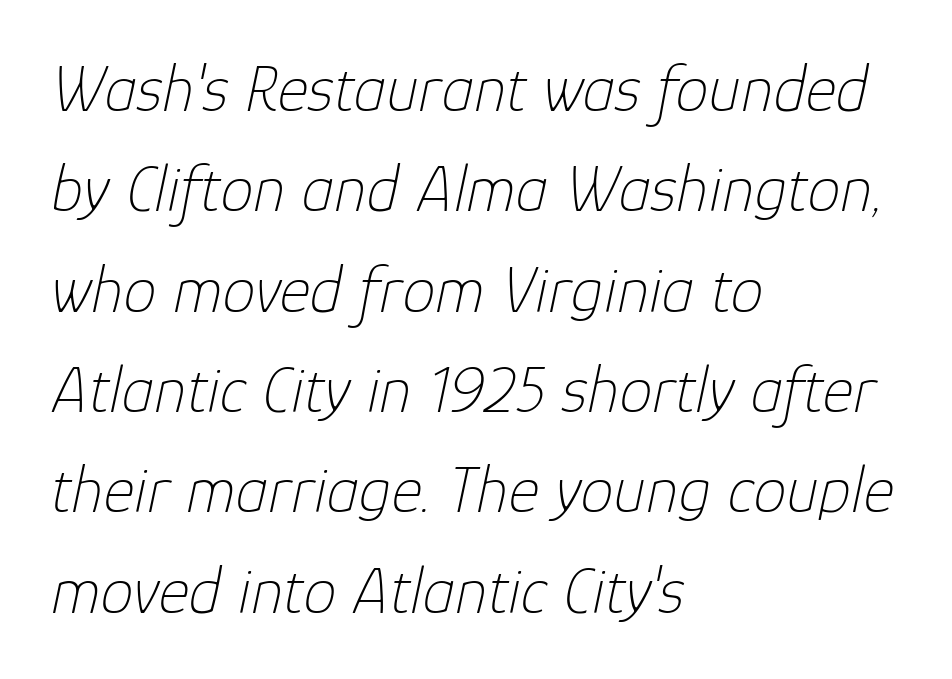
Character widths vary here, with narrow letters taking less room than wide ones. The typesetting does not lean heavy: it is not bold. Normally led — the rows are evenly, conventionally spaced. Which margin do the lines hug? The left one — the right edge is uneven.
